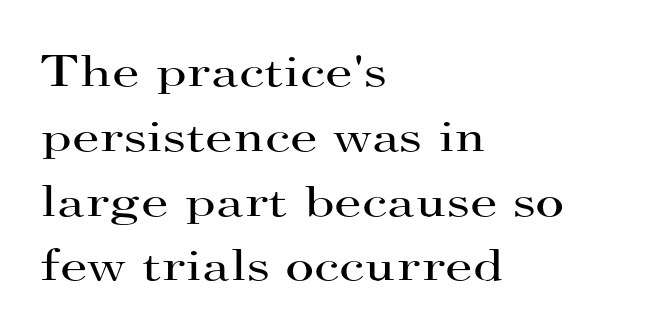
Q: Is the text bold? A: No.
Q: Is the text italic (slanted)? A: No, it is upright.
Q: Is the typeface a serif or a sans-serif typeface? A: Serif.
Q: Is the text underlined? A: No.
Q: How is the paragraph aligned? A: Left-aligned.
Q: Is the spacing between letters normal or unusually wide? A: Normal.
Q: Is the spacing between lines tight, normal or loose? A: Normal.
Q: Width (condensed, normal, or wide)? A: Wide.
Q: Stroke contrast? A: High.
Q: x-height? A: Small.
Q: Monospaced? A: No.
